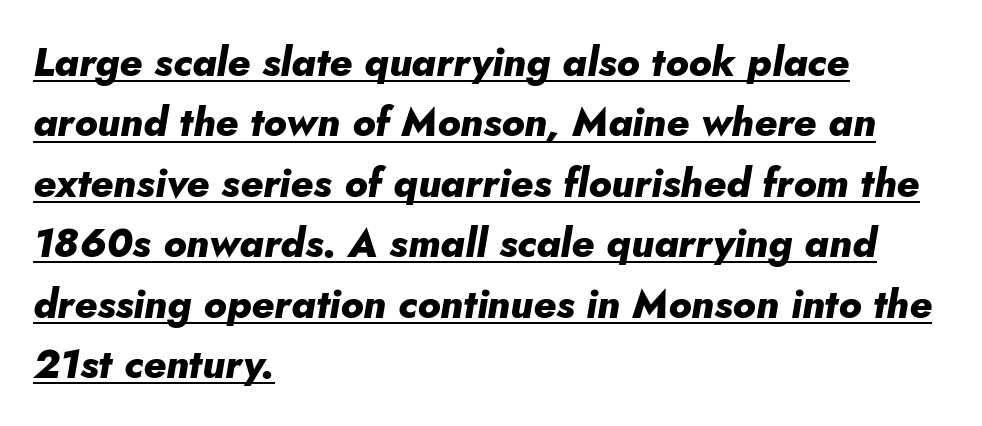
The image shows 40 px heavy type, italic (leaning right); set left-aligned, normal line spacing (1.51x), normal letter spacing, underlined; low stroke contrast and a small x-height.
